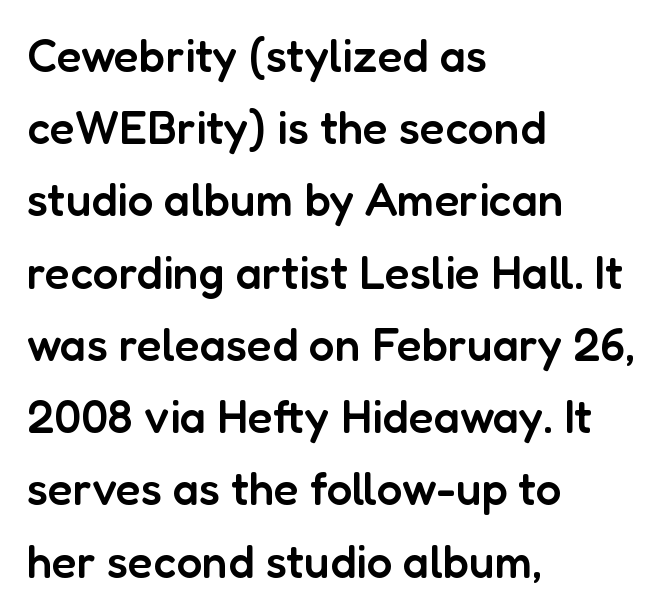
The image shows 46 px semibold sans-serif type, upright; set left-aligned, normal line spacing (1.57x), normal letter spacing, not underlined; low stroke contrast and a medium x-height.
